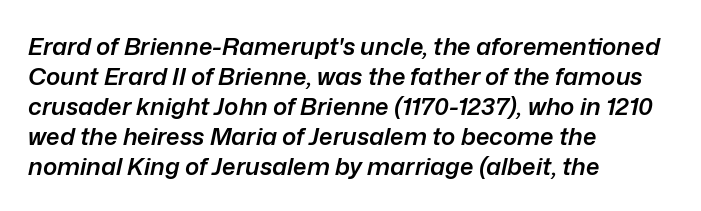
Q: Is the text bold? A: Semi-bold.
Q: Is the text italic (slanted)? A: Yes, it leans right by about 12 degrees.
Q: Is the text underlined? A: No.
Q: How is the paragraph aligned? A: Left-aligned.
Q: Is the spacing between letters normal or unusually wide? A: Normal.
Q: Is the spacing between lines tight, normal or loose? A: Normal.
